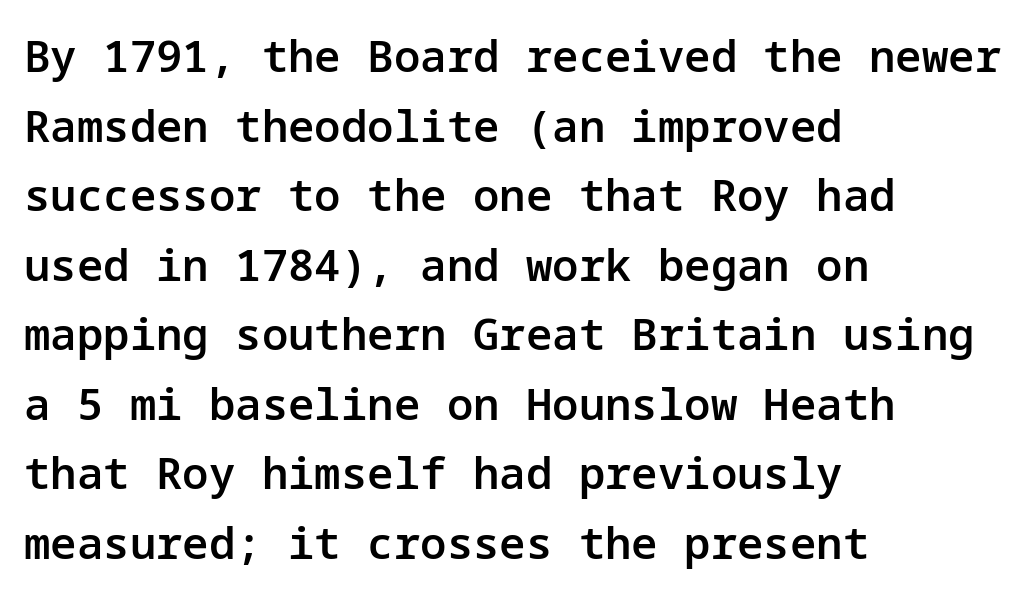
Teacher's note: observe the even left margin — that is flush-left alignment. Caption: semibold face, moderately heavy strokes. These lines keep a tight, regular rhythm from letter to letter. This sample uses a sans-serif face. Unlike italic type, these characters show no tilt at all.
